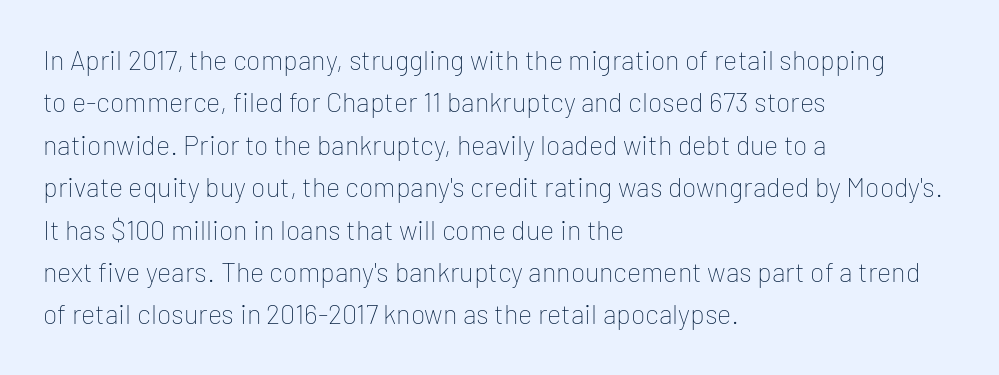
Characters follow at the spacing the type designer built in. Where is the straight margin? On the left. Weight: regular or lighter. Check the space under the baseline: it is left empty. Each new line begins a customary step beneath the previous one.
